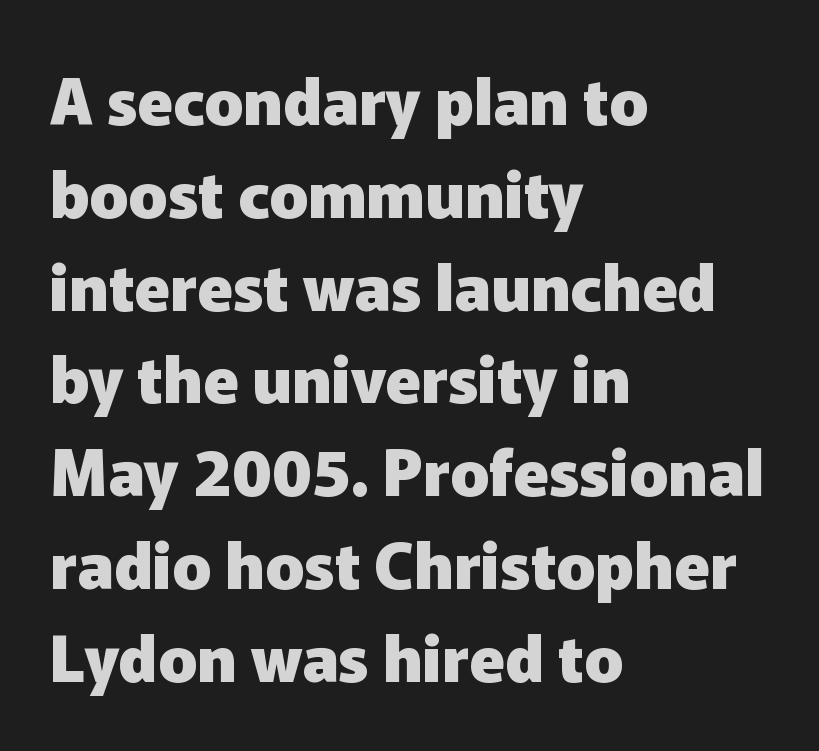
The image shows 64 px heavy sans-serif type, upright; set left-aligned, normal line spacing (1.45x), normal letter spacing, not underlined; low stroke contrast and a medium x-height.
